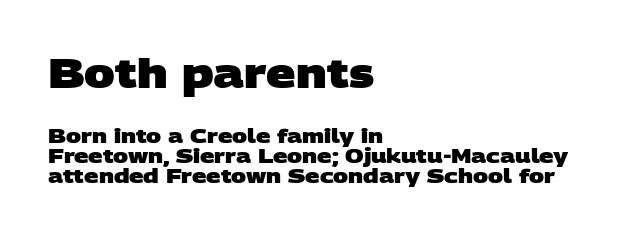
{"serif": "no", "bold": "yes", "weight": "heavy", "width": "wide", "stroke_contrast": "low", "x_height": "large", "monospaced": "no", "underline": "no", "align": "left", "line_spacing": "tight", "line_spacing_ratio": 1.02, "letter_spacing": "normal", "letter_spacing_em": 0.0, "larger_block": "first", "size_ratio": 2.05, "glyph_px": 41}
